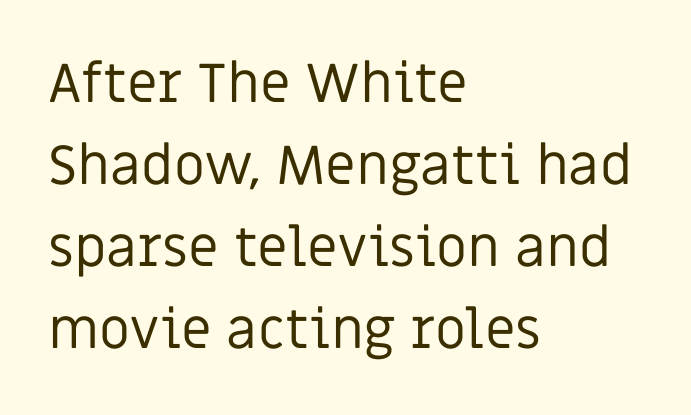
The image shows 55 px regular-weight sans-serif type, upright; set left-aligned, normal line spacing (1.49x), normal letter spacing, not underlined; low stroke contrast and a large x-height.
